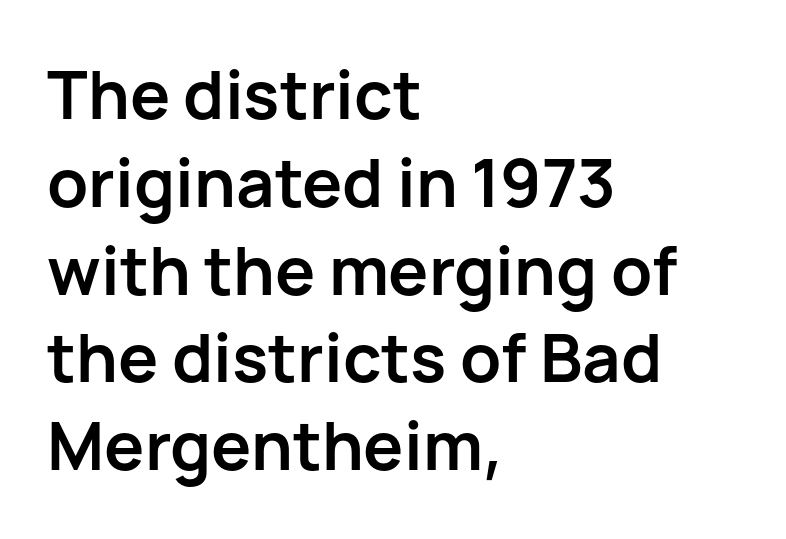
{"serif": "no", "italic": "no", "bold": "yes", "weight": "semibold", "width": "normal", "stroke_contrast": "low", "x_height": "medium", "monospaced": "no", "underline": "no", "align": "left", "line_spacing": "normal", "line_spacing_ratio": 1.31, "letter_spacing": "normal", "letter_spacing_em": 0.0, "glyph_px": 67}
